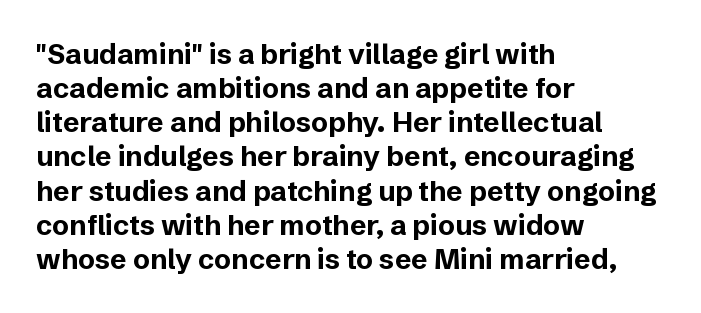
The image shows 28 px bold sans-serif type, upright; set left-aligned, line spacing 1.22x, normal letter spacing, not underlined; low stroke contrast and a medium x-height.
